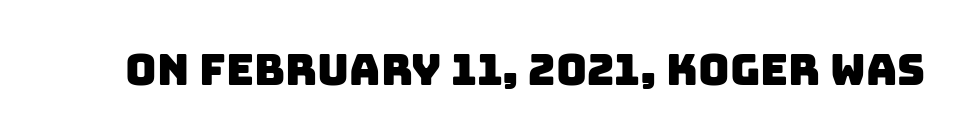
Think of a printed novel: that variable character pitch is what you see here. A bare baseline throughout the passage. Typographically, this falls in the sans-serif category. The face used here is rendered with its standard letterfit.
